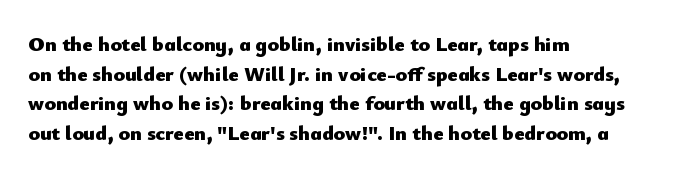
The image shows 21 px bold type, upright; set left-aligned, normal line spacing (1.41x), normal letter spacing, not underlined.
